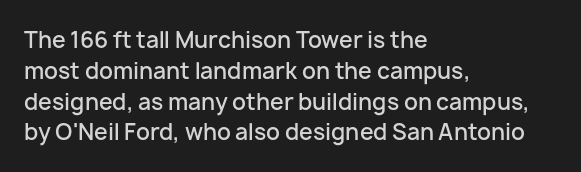
A typesetter would call this zero additional tracking. Decoration check: the copy has no underline. Set as a demibold, roughly 600 on the weight scale. The rendering uses a moderate line-height, typical for paragraphs.
